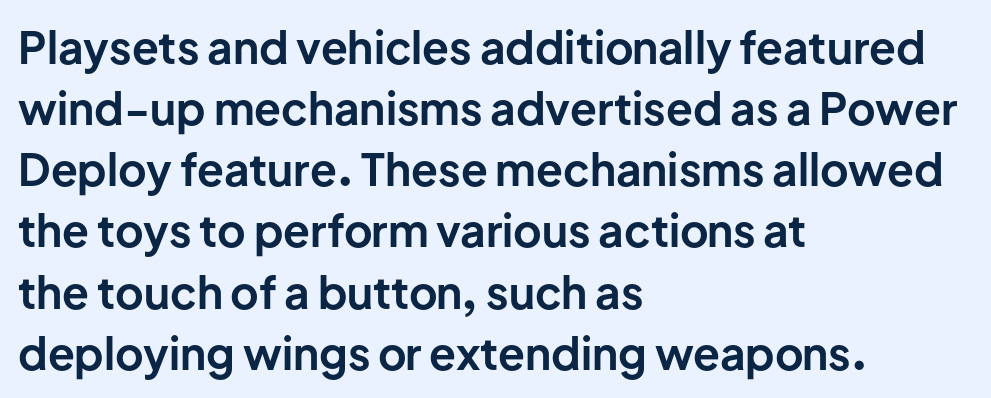
Q: Is the text bold? A: Yes.
Q: Is the text italic (slanted)? A: No, it is upright.
Q: Is the typeface a serif or a sans-serif typeface? A: Sans-serif.
Q: Is the text underlined? A: No.
Q: How is the paragraph aligned? A: Left-aligned.
Q: Is the spacing between letters normal or unusually wide? A: Normal.
Q: Is the spacing between lines tight, normal or loose? A: Normal.
Q: Width (condensed, normal, or wide)? A: Normal.
Q: Stroke contrast? A: Low.
Q: x-height? A: Medium.
Q: Monospaced? A: No.
